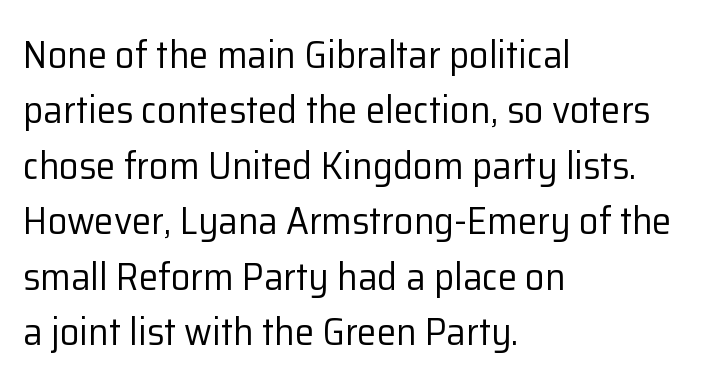
Whoever set this chose a conventional vertical rhythm. Note the varied advance widths — an 'i' is clearly narrower than an 'm'. Does the lettering tilt? It doesn't — this is upright. The face looks like a standard text weight, possibly lighter. The space beneath each line is pristine and unruled. The text was rendered using a sans face with plain stroke endings.
